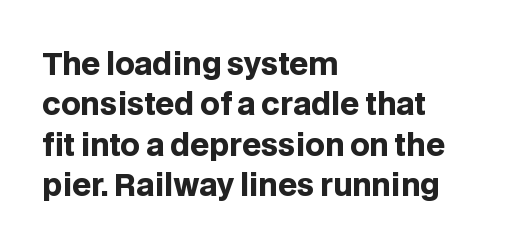
Spacing verdict: proportional, widths tailored to each character. Honestly, the row spacing looks completely unremarkable. Glyph-to-glyph distance matches everyday printed text. If you drew a line through each stem, it would be perfectly vertical. Descenders are the only things crossing below the line. Visually the block forms a straight wall on the left and a jagged coastline on the right.
